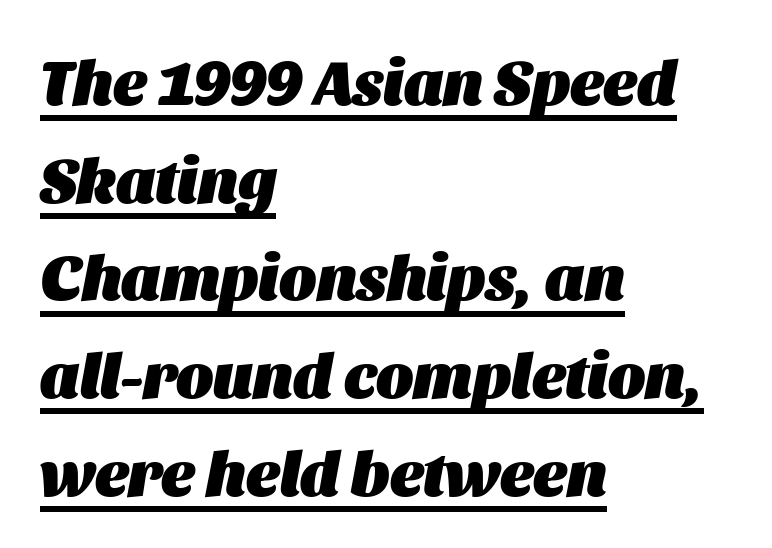
{"italic": "yes", "lean": "right", "slant_degrees": 11, "bold": "yes", "weight": "heavy", "width": "normal", "stroke_contrast": "medium", "x_height": "large", "monospaced": "no", "underline": "yes", "align": "left", "line_spacing": "normal", "line_spacing_ratio": 1.55, "letter_spacing": "normal", "letter_spacing_em": 0.0, "glyph_px": 63}
